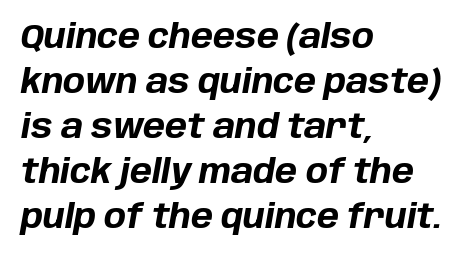
{"italic": "yes", "lean": "right", "slant_degrees": 10, "bold": "yes", "weight": "bold", "width": "normal", "stroke_contrast": "low", "x_height": "large", "monospaced": "no", "underline": "no", "align": "left", "line_spacing": "normal", "line_spacing_ratio": 1.36, "letter_spacing": "normal", "letter_spacing_em": 0.0, "glyph_px": 33}
